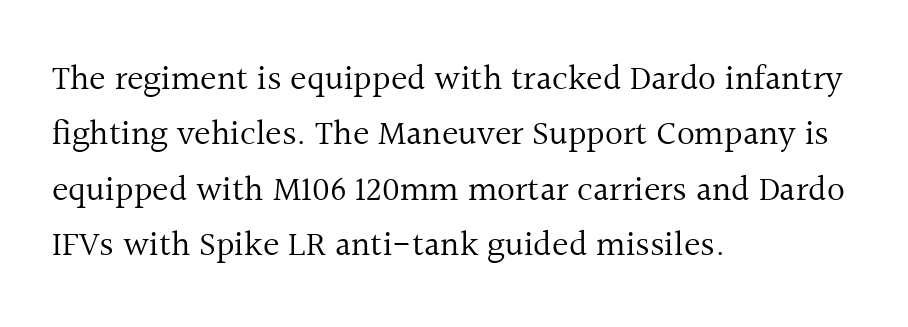
{"serif": "yes", "italic": "no", "bold": "no", "weight": "regular", "width": "normal", "x_height": "medium", "monospaced": "no", "underline": "no", "align": "left", "line_spacing": "normal", "line_spacing_ratio": 1.58, "letter_spacing": "normal", "letter_spacing_em": 0.0, "glyph_px": 35}
